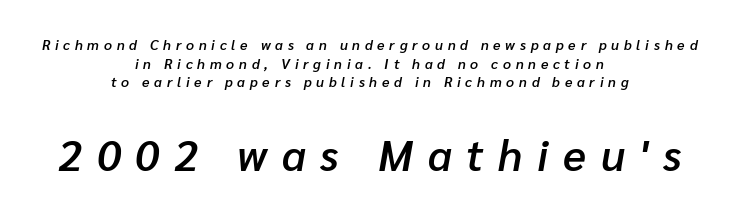
The image shows 43 px semibold type, italic (leaning right); set centered, normal line spacing (1.33x), unusually wide letter spacing (+0.34 em), not underlined; the second (bottom) block is 3.07x larger; low stroke contrast and a medium x-height.
